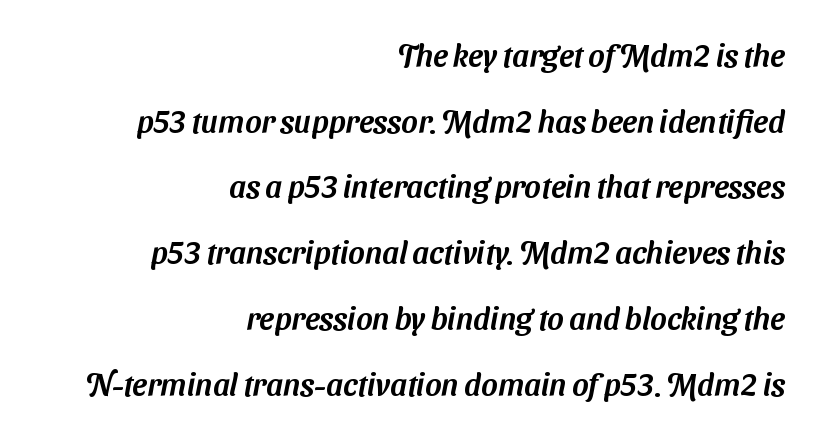
Horizontally, the lines are justified to the trailing edge only. A sans-serif font was chosen for this passage. Varying glyph widths throughout — classic text-font behaviour. The letters sit at their default tracking, neither squeezed nor spread. The strip under each line holds only bare page. The lines are spread far apart with generous leading.
